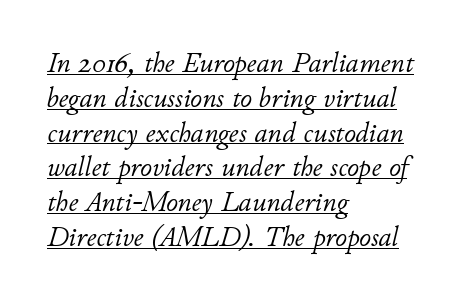
These lines keep a tight, regular rhythm from letter to letter. Alignment: flush left. A light-to-regular cut is what we see here. What decoration does the sample have? An underline. Do the characters align in a grid? No, the font is proportional.
